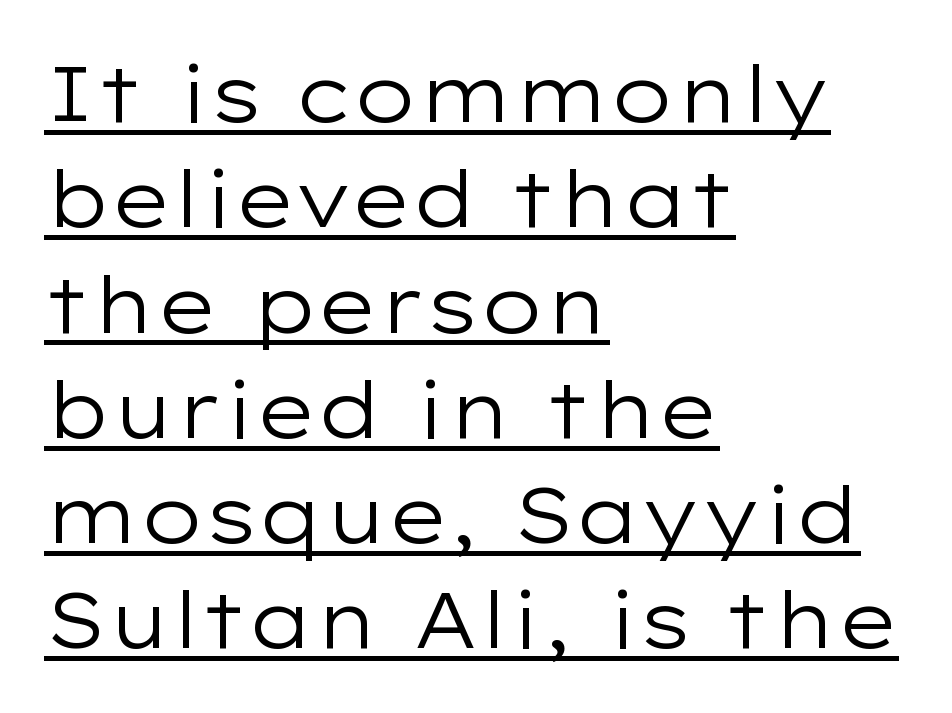
This is the regular roman posture of the typeface. Check where the strokes stop: nothing finishes them off — pure sans. Underlined type. The rows are spaced the way most documents space them. Each line starts at the same left margin while the right side varies. The typeface has the unassuming heft of standard copy or less.
